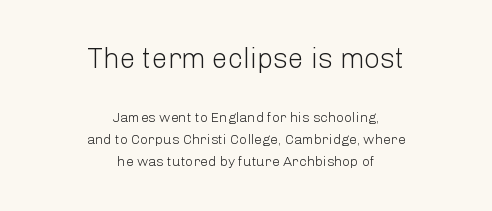
Rendered with straight, roman letterforms. Between these two stacked blocks, the higher one wins on size. Spacing verdict: proportional, widths tailored to each character. This is sans-serif lettering, the kind often seen on screens and signage.
